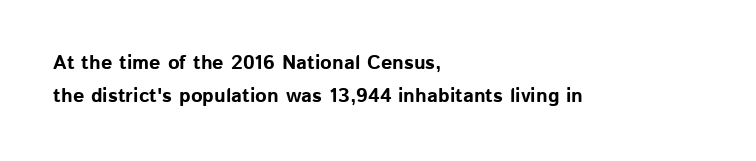
{"italic": "no", "bold": "yes", "underline": "no", "align": "left", "line_spacing": "normal", "line_spacing_ratio": 1.66, "letter_spacing": "normal", "letter_spacing_em": 0.0, "glyph_px": 20}
